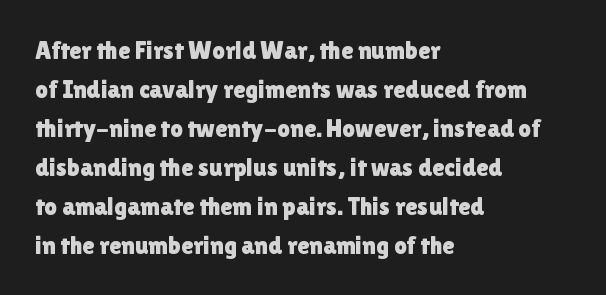
Q: Is the text italic (slanted)? A: No, it is upright.
Q: Is the text underlined? A: No.
Q: How is the paragraph aligned? A: Left-aligned.
Q: Is the spacing between letters normal or unusually wide? A: Normal.
Q: Is the spacing between lines tight, normal or loose? A: Normal.
